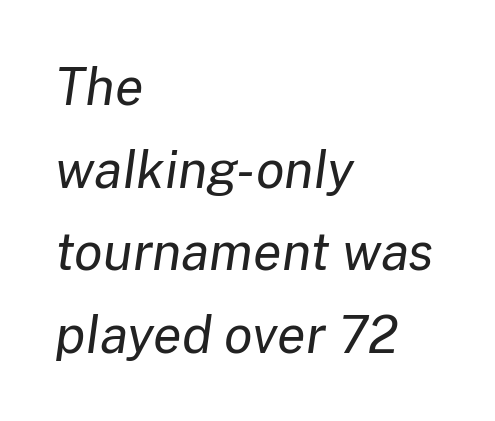
The image shows 52 px regular-weight type, italic (leaning right); set left-aligned, normal line spacing (1.59x), normal letter spacing, not underlined; low stroke contrast and a medium x-height.
